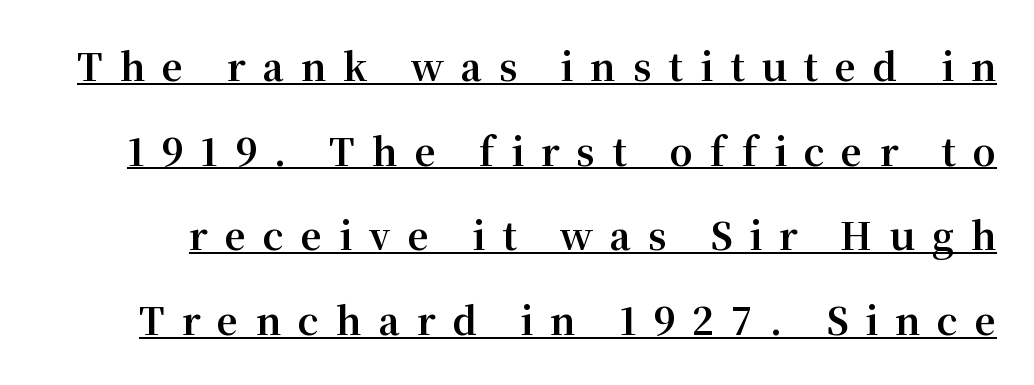
Widely set lines give the paragraph a tall, airy silhouette. Display-style spreading of the glyphs; the letterfit is very open. What weight is shown? A full bold with thick strokes. Do the letters lean? They stand straight. Classification — serif. The specimen includes a rule beneath the text block's lines.
